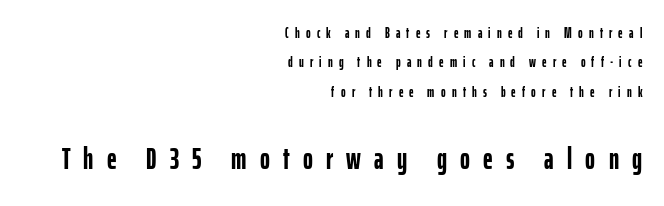
The image shows 30 px semibold, condensed sans-serif type, upright; set right-aligned, loose line spacing (2.1x), unusually wide letter spacing (+0.44 em), not underlined; the second (bottom) block is 2.14x larger; low stroke contrast and a medium x-height.
